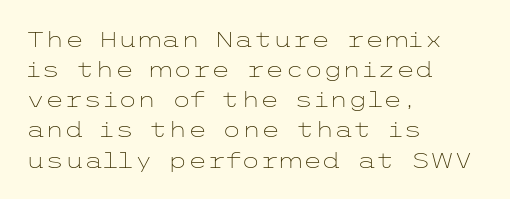
The letterforms sit shoulder to shoulder at normal distance. The space directly below the letters is spotless. Counters stay open thanks to moderate or lighter strokes. The vertical gap from one line to the next is medium. Ascenders rise straight up at ninety degrees. The ragged edge is on the right, which tells us the setting is flush left.
